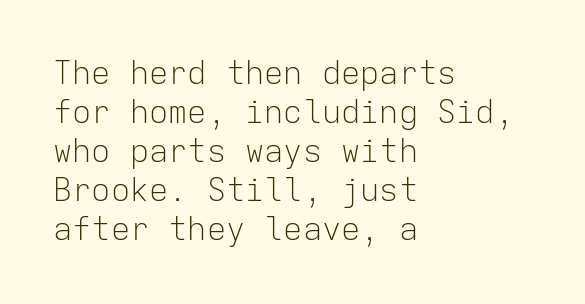
The text was rendered using a sans face with plain stroke endings. Monospaced: the letters line up in strict vertical columns. Teacher's note: observe the even left margin — that is flush-left alignment. These lines were composed using upright roman letters. The area under the type is left untouched. The horizontal fit of the characters is conventional and even.
